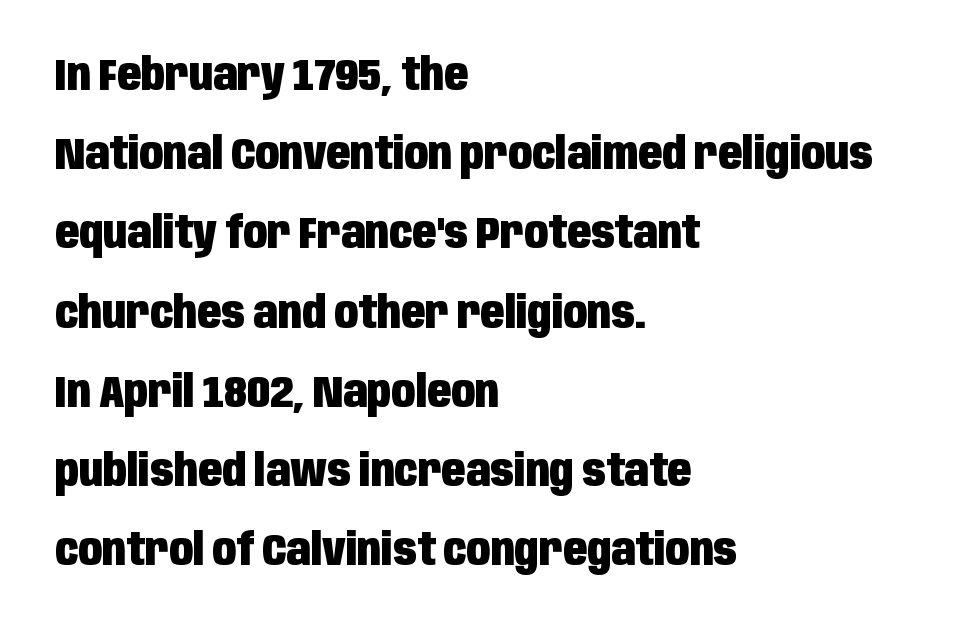
The image shows 44 px heavy, condensed sans-serif type, upright; set left-aligned, line spacing 1.8x, normal letter spacing, not underlined; low stroke contrast and a large x-height.
